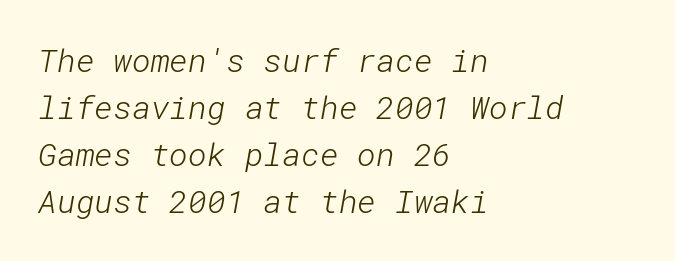
Decoration check: the copy has no underline. Check where the strokes stop: nothing finishes them off — pure sans. Weight: not bold — regular or lighter. Words appear dense and cohesive because spacing is normal.
